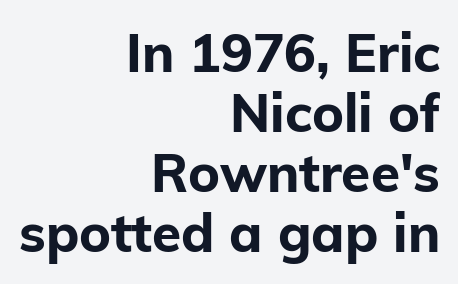
The passage shown is not underscored anywhere. Here the designer chose a conventional face with non-uniform glyph widths. What weight is shown? A full bold with thick strokes. Are there feet on the stems? There aren't — it's a sans. Every character sits straight up, as roman type does. Honestly, the letter spacing is just normal — you wouldn't notice it.
